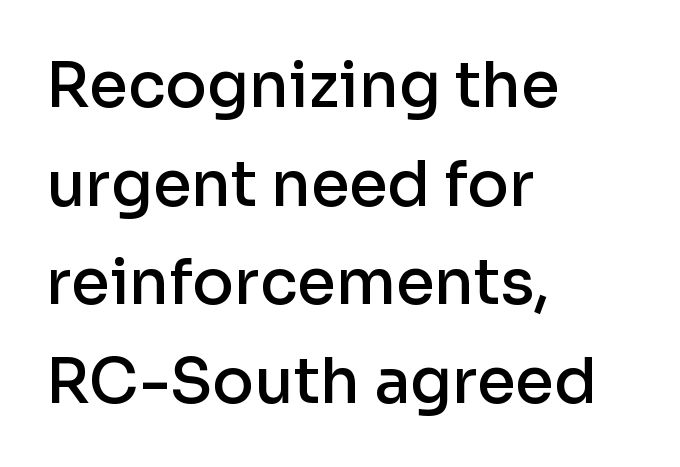
What stands out about the letter spacing? Nothing — it is the standard amount. Rule under the text: the space is simply empty. A somewhat darkened texture: the type is semibold rather than bold. Note the varied advance widths — an 'i' is clearly narrower than an 'm'. The passage shown stacks its lines at a standard gap.
